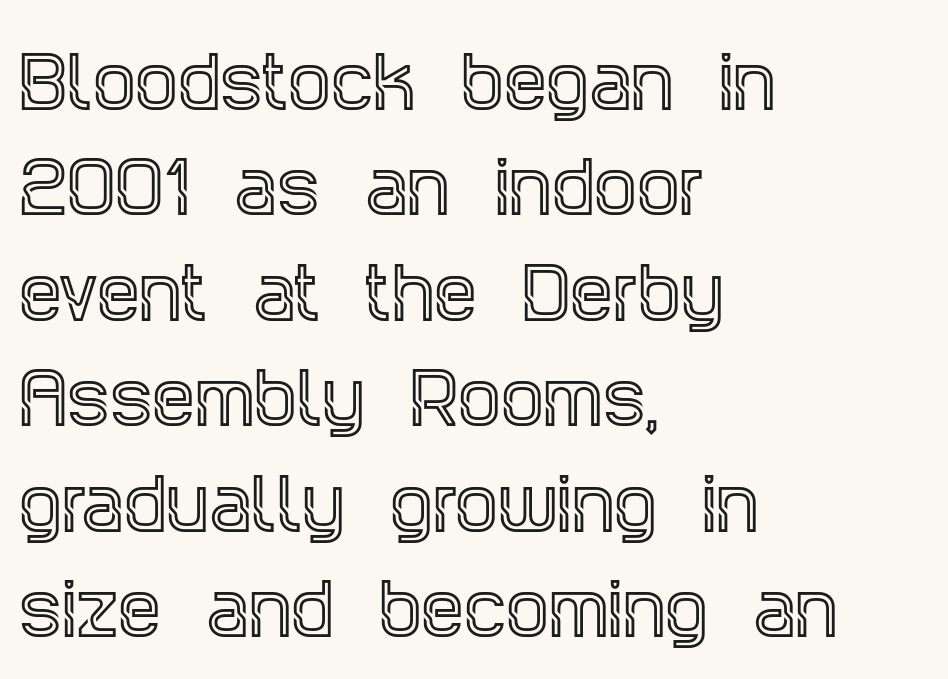
{"serif": "yes", "italic": "no", "width": "condensed", "x_height": "large", "monospaced": "no", "underline": "no", "align": "left", "line_spacing": "normal", "line_spacing_ratio": 1.55, "letter_spacing": "normal", "letter_spacing_em": 0.0, "glyph_px": 68}
